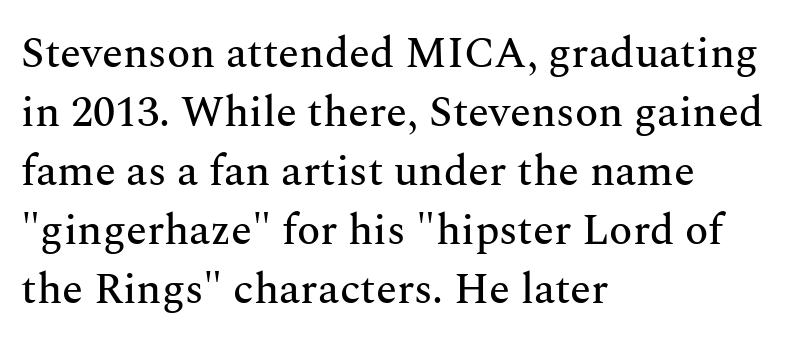
Honestly, the row spacing looks completely unremarkable. Nothing unusual about the tracking: characters are spaced as the font intends. The words here are not underlined. Notice how the passage keeps a crisp vertical edge on the left only.
